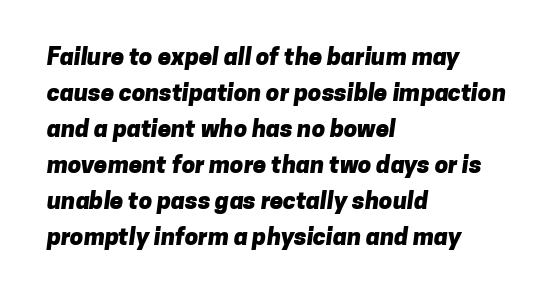
The image shows 24 px bold type; set left-aligned, normal line spacing (1.5x), normal letter spacing, not underlined.
